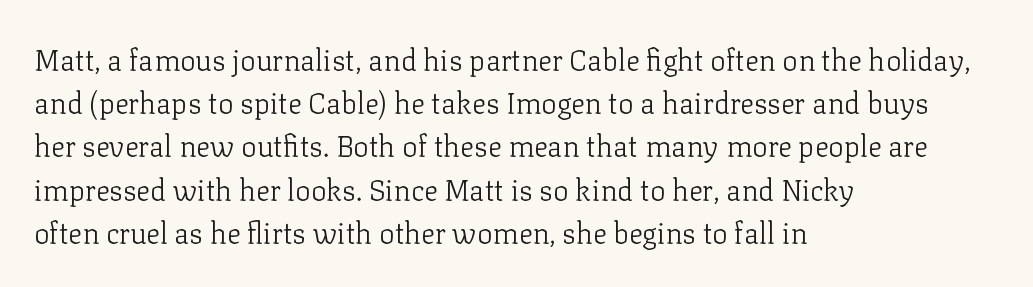
{"serif": "yes", "italic": "no", "bold": "no", "weight": "light", "width": "normal", "stroke_contrast": "low", "x_height": "medium", "monospaced": "no", "underline": "no", "align": "left", "line_spacing": "normal", "line_spacing_ratio": 1.49, "letter_spacing": "normal", "letter_spacing_em": 0.0, "glyph_px": 29}
